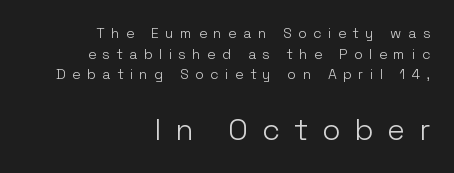
Typeset ragged left — the right edge is the straight one. This sample uses an upright cut, with every glyph sitting square on the baseline. The rendering enlarges the type as you move from the upper chunk to the lower. Regular leading. This rendering employs a face without finishing strokes, i.e., a sans-serif.
